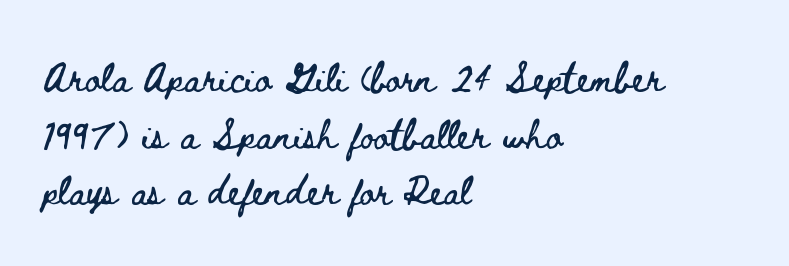
Q: Is the text underlined? A: No.
Q: How is the paragraph aligned? A: Left-aligned.
Q: Is the spacing between letters normal or unusually wide? A: Normal.
Q: Is the spacing between lines tight, normal or loose? A: Loose.
Q: Width (condensed, normal, or wide)? A: Wide.
Q: Stroke contrast? A: Low.
Q: x-height? A: Small.
Q: Monospaced? A: No.
